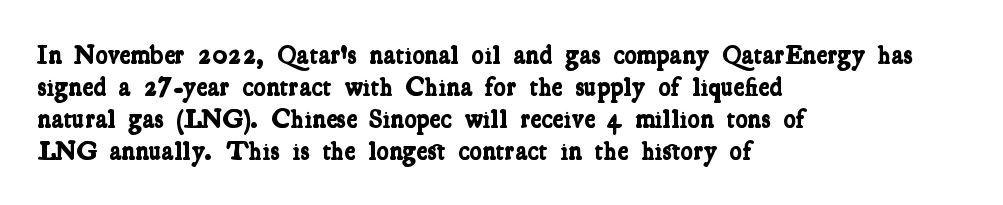
Q: Is the text bold? A: Yes.
Q: Is the text underlined? A: No.
Q: How is the paragraph aligned? A: Left-aligned.
Q: Is the spacing between letters normal or unusually wide? A: Normal.
